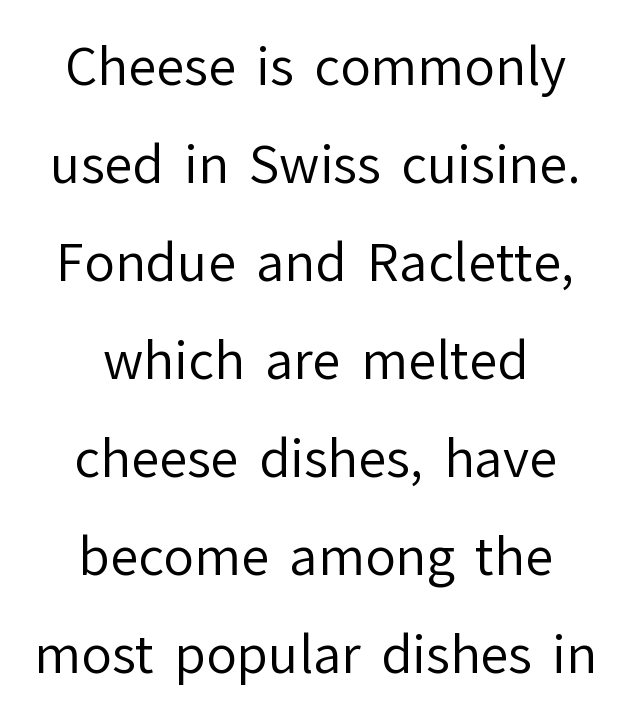
Check where the strokes stop: nothing finishes them off — pure sans. Nobody drew a line under any word here. A roman cut, with each character standing at attention. Spacing verdict: proportional, widths tailored to each character. Observe the ordinary spacing: letters are neighbours, not strangers.
